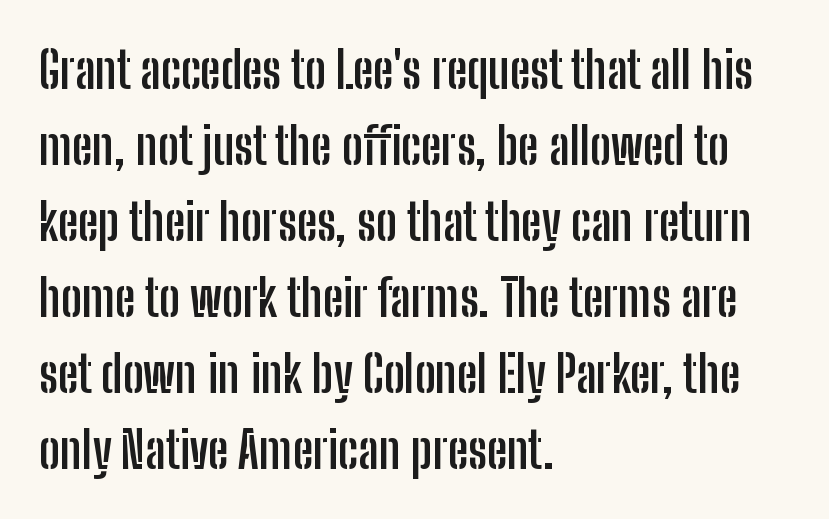
Does the lettering tilt? It doesn't — this is upright. The passage shown is typeset with a sans-serif family. Here the glyphs are tracked normally, forming tight word shapes. Typeset ragged right — the left edge is the straight one. The passage shown is not underscored anywhere.
